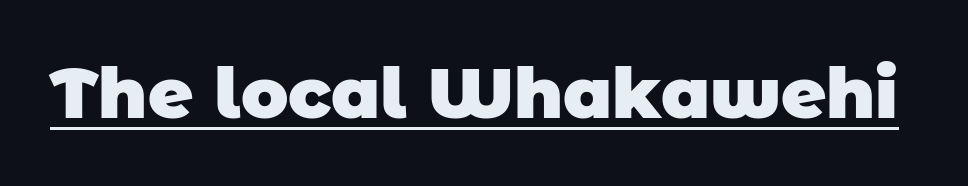
The image shows 70 px heavy sans-serif type; set normal letter spacing, underlined; low stroke contrast and a large x-height.
